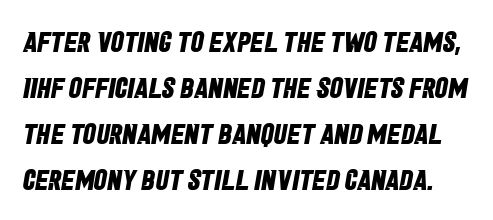
{"serif": "no", "bold": "yes", "weight": "bold", "width": "condensed", "stroke_contrast": "low", "x_height": "large", "monospaced": "no", "underline": "no", "line_spacing": "normal", "line_spacing_ratio": 1.59, "letter_spacing": "normal", "letter_spacing_em": 0.0, "glyph_px": 29}
